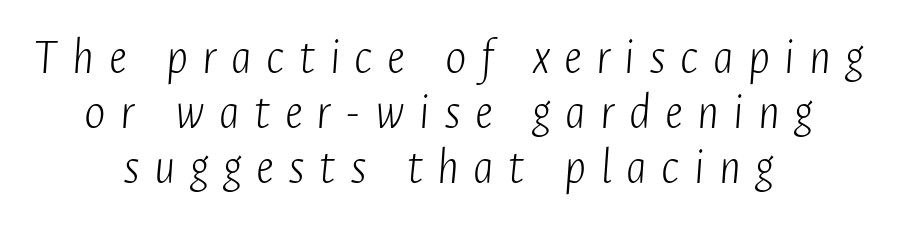
The face used here is proportionally spaced, like ordinary book or web type. Is the letter spacing exaggerated? Yes — the characters are pushed far apart. Honestly, there is no underline to notice here at all. Horizontal bands of white between lines are thin slivers. Both edges are ragged and mirror each other, which tells us the setting is centered. Posture: slanted.
